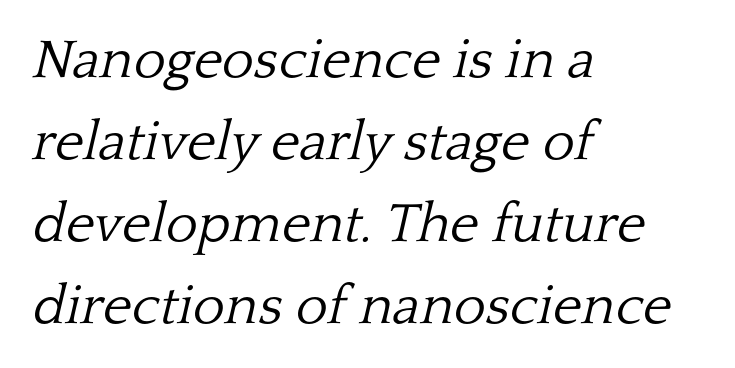
Q: Is the text bold? A: No.
Q: Is the text italic (slanted)? A: Yes, it leans right by about 13 degrees.
Q: Is the typeface a serif or a sans-serif typeface? A: Serif.
Q: Is the text underlined? A: No.
Q: How is the paragraph aligned? A: Left-aligned.
Q: Is the spacing between letters normal or unusually wide? A: Normal.
Q: Is the spacing between lines tight, normal or loose? A: Normal.
Q: Width (condensed, normal, or wide)? A: Normal.
Q: Stroke contrast? A: Low.
Q: x-height? A: Medium.
Q: Monospaced? A: No.
